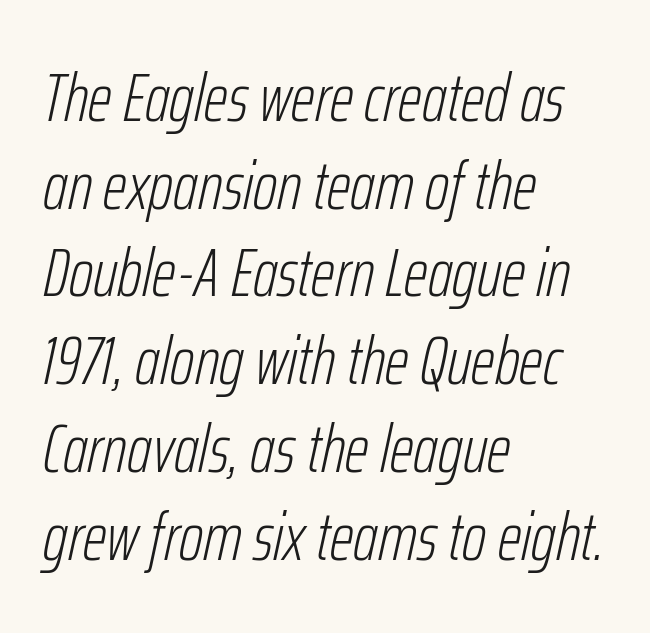
Q: Is the text bold? A: No.
Q: Is the text italic (slanted)? A: Yes, it leans right by about 12 degrees.
Q: Is the text underlined? A: No.
Q: How is the paragraph aligned? A: Left-aligned.
Q: Is the spacing between letters normal or unusually wide? A: Normal.
Q: Is the spacing between lines tight, normal or loose? A: Normal.
Q: Width (condensed, normal, or wide)? A: Condensed.
Q: Stroke contrast? A: Low.
Q: x-height? A: Medium.
Q: Monospaced? A: No.
